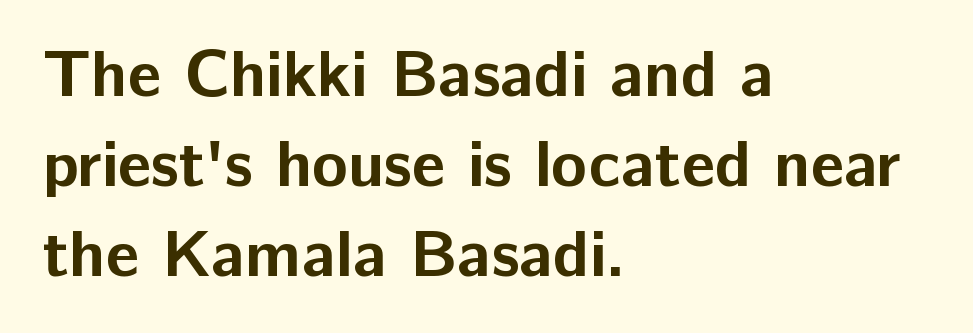
{"serif": "no", "italic": "no", "bold": "yes", "weight": "bold", "width": "normal", "stroke_contrast": "low", "x_height": "medium", "monospaced": "no", "underline": "no", "align": "left", "line_spacing": "normal", "line_spacing_ratio": 1.36, "letter_spacing": "normal", "letter_spacing_em": 0.0, "glyph_px": 66}
